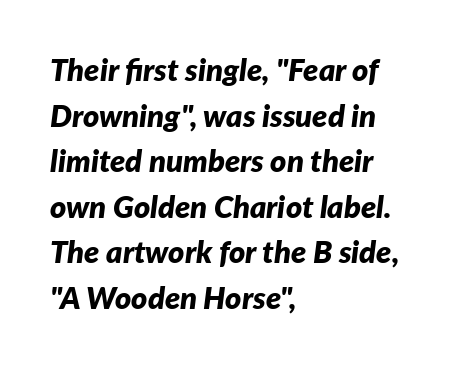
{"italic": "yes", "lean": "right", "slant_degrees": 7, "bold": "yes", "weight": "bold", "width": "normal", "stroke_contrast": "low", "x_height": "medium", "monospaced": "no", "underline": "no", "align": "left", "line_spacing": "normal", "line_spacing_ratio": 1.47, "letter_spacing": "normal", "letter_spacing_em": 0.0, "glyph_px": 31}
